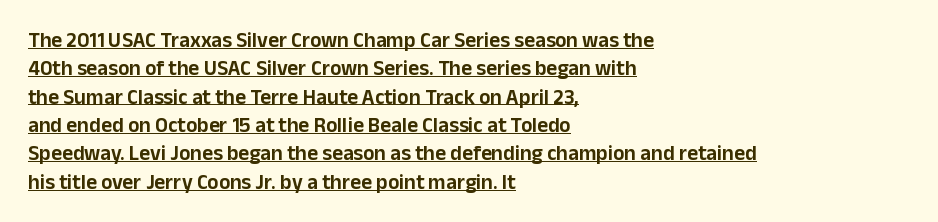
{"italic": "no", "underline": "yes", "align": "left", "line_spacing": "normal", "line_spacing_ratio": 1.35, "letter_spacing": "normal", "letter_spacing_em": 0.0, "glyph_px": 21}
